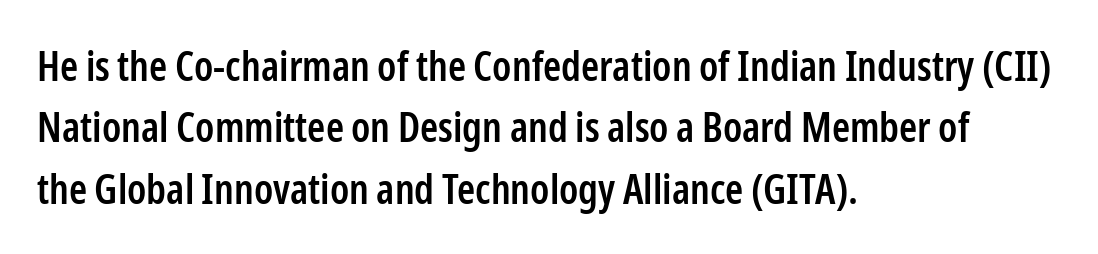
The block of text has a typical density, with ordinary space between rows. Alignment: flush left. Tracking value appears to be zero — textbook default spacing. Check where the strokes stop: nothing finishes them off — pure sans.
